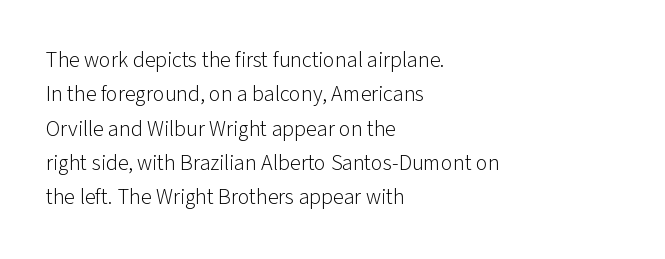
The image shows 22 px text type, upright; set left-aligned, normal line spacing (1.56x), normal letter spacing, not underlined.
